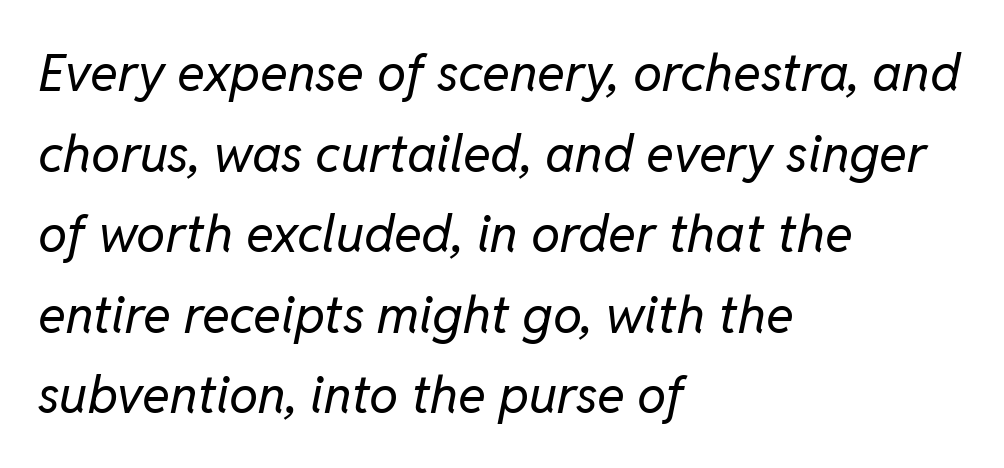
The rendering applies a slant to the glyphs. Vertical spacing — default. Look at the tracking — it's just the regular setting, nothing added. The typesetter chose a ragged-right arrangement here.
